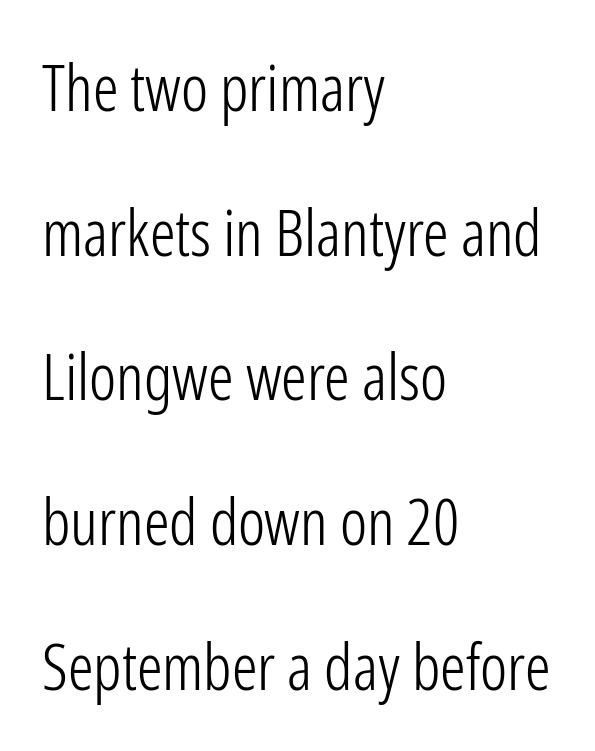
The image shows 64 px light, condensed sans-serif type, upright; set left-aligned, loose line spacing (2.26x), normal letter spacing, not underlined; low stroke contrast and a medium x-height.
